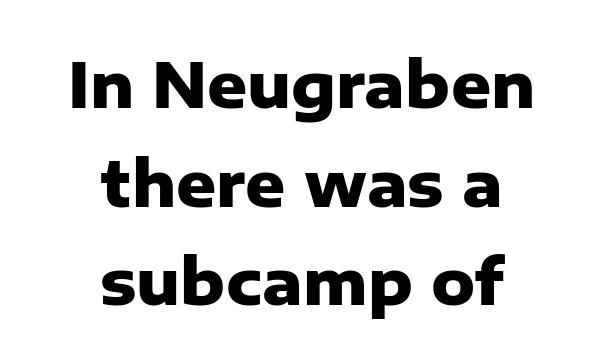
{"serif": "no", "italic": "no", "bold": "yes", "weight": "heavy", "width": "normal", "stroke_contrast": "low", "x_height": "medium", "monospaced": "no", "underline": "no", "align": "center", "line_spacing": "normal", "line_spacing_ratio": 1.59, "letter_spacing": "normal", "letter_spacing_em": 0.0, "glyph_px": 62}
